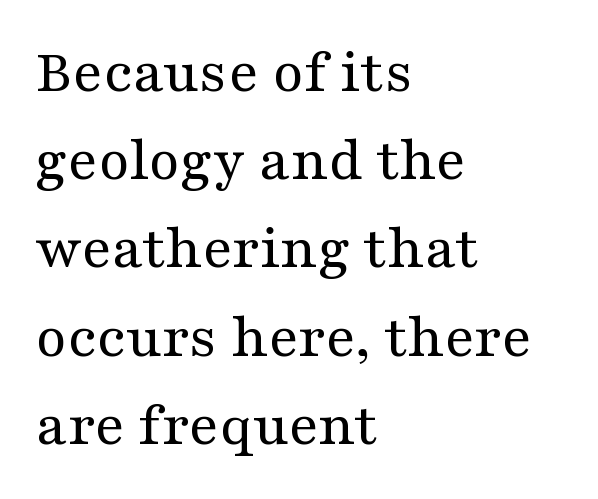
Are there feet on the stems? There are — it's a serif. Nope, not italic — everything's standing straight. The weight would be labelled regular, book, light, or lighter still. Leading matches the norm, producing a regular column.
